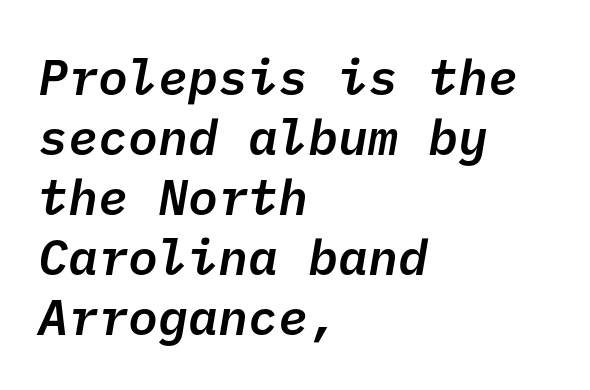
{"serif": "no", "bold": "semi", "weight": "semibold", "width": "normal", "stroke_contrast": "low", "x_height": "medium", "underline": "no", "align": "left", "line_spacing_ratio": 1.2, "letter_spacing": "normal", "letter_spacing_em": 0.0, "glyph_px": 50}
